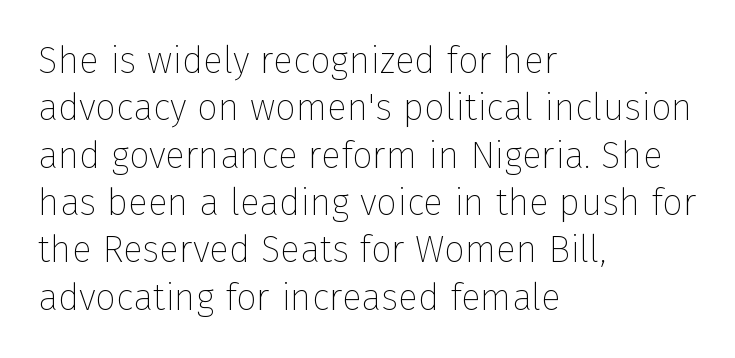
Underline: absent. Horizontally, the lines are justified to the leading edge only. Each letter keeps its own natural width here, so spacing adapts to shape. This is sans-serif lettering, the kind often seen on screens and signage. Vertically, the passage feels balanced, rows spaced as you'd expect. A typesetter would call this zero additional tracking.
